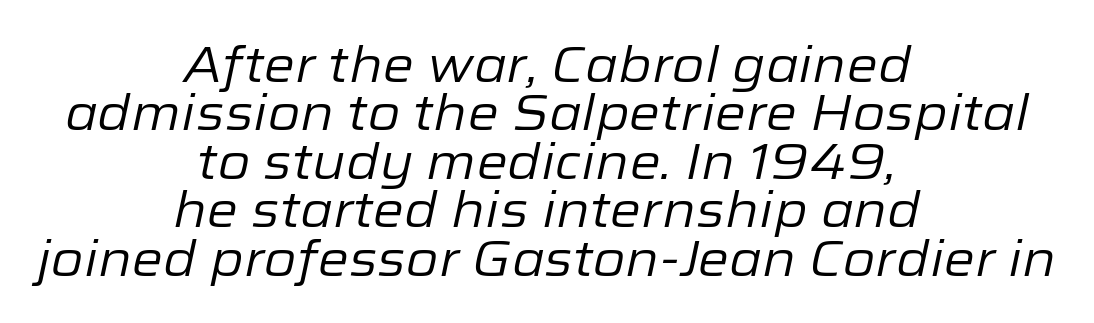
Q: Is the text bold? A: No.
Q: Is the text italic (slanted)? A: Yes, it leans right by about 12 degrees.
Q: Is the text underlined? A: No.
Q: How is the paragraph aligned? A: Centered.
Q: Is the spacing between letters normal or unusually wide? A: Normal.
Q: Is the spacing between lines tight, normal or loose? A: Tight.
Q: Width (condensed, normal, or wide)? A: Normal.
Q: Stroke contrast? A: Low.
Q: x-height? A: Medium.
Q: Monospaced? A: No.
